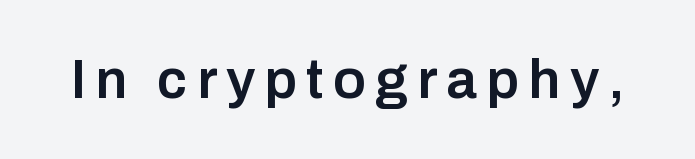
The image shows 55 px semibold sans-serif type, upright; set not underlined; low stroke contrast and a medium x-height.
